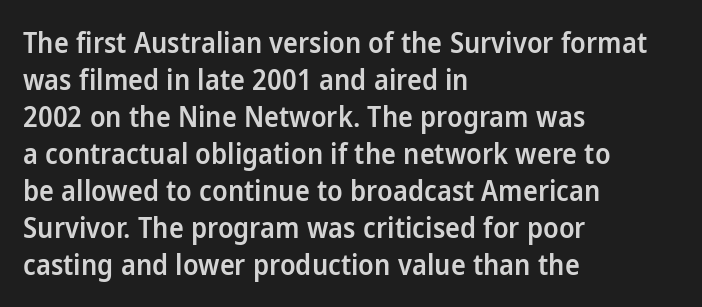
{"serif": "no", "italic": "no", "bold": "semi", "weight": "semibold", "width": "normal", "stroke_contrast": "low", "x_height": "medium", "monospaced": "no", "underline": "no", "align": "left", "line_spacing": "normal", "line_spacing_ratio": 1.32, "letter_spacing": "normal", "letter_spacing_em": 0.0, "glyph_px": 28}
